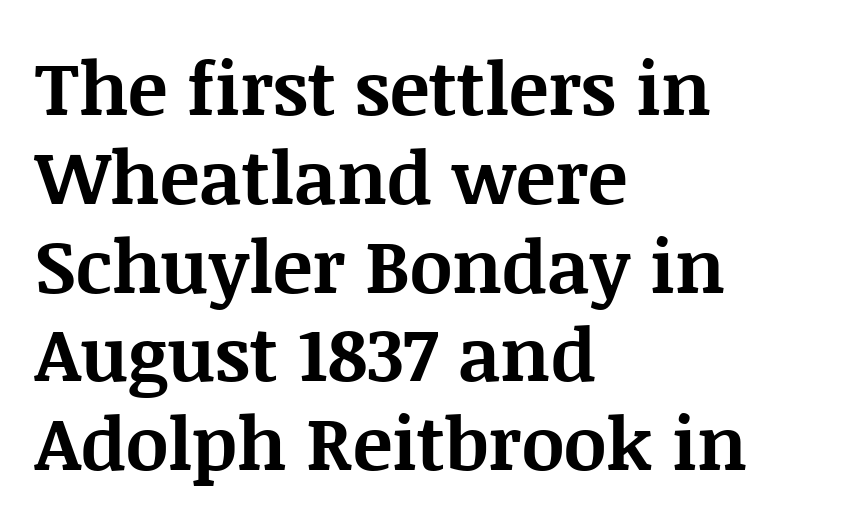
{"serif": "yes", "italic": "no", "bold": "yes", "weight": "bold", "width": "normal", "stroke_contrast": "medium", "x_height": "large", "monospaced": "no", "underline": "no", "align": "left", "line_spacing_ratio": 1.2, "letter_spacing": "normal", "letter_spacing_em": 0.0, "glyph_px": 74}
